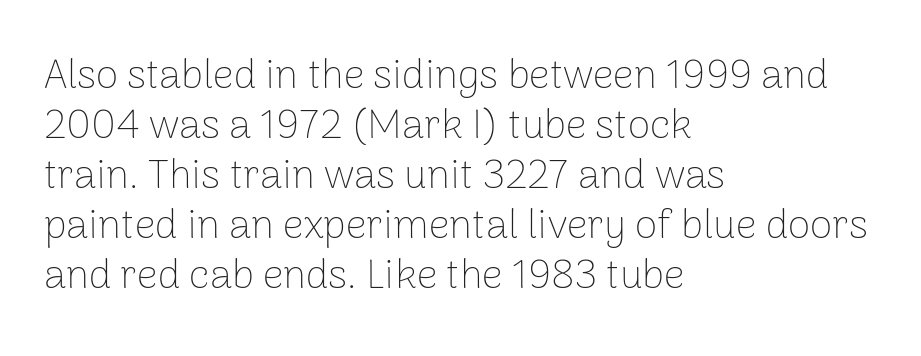
No extra tracking has been applied to these lines. The letters advance in unequal steps, a hallmark of proportional type. Reading down the block, your eye returns to a fixed left position each line. Stems and bowls with no extra thickness — not bold. Type style note: lacks serifs. The passage shown is not underscored anywhere.
